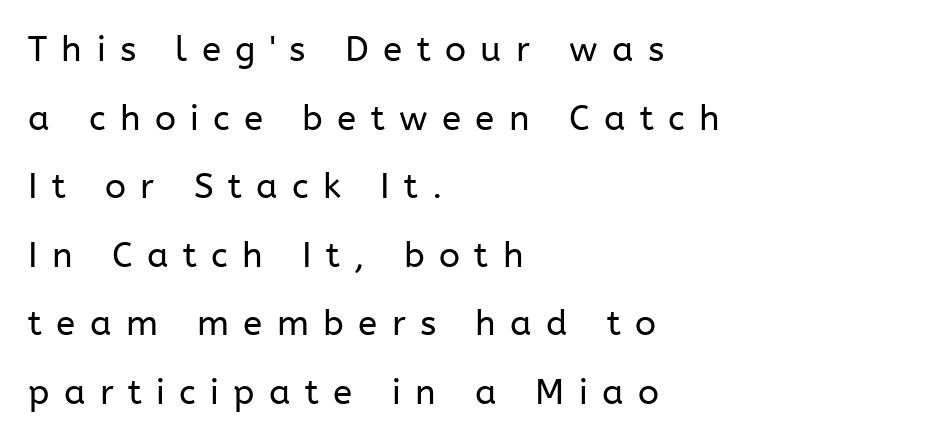
The image shows 35 px regular-weight sans-serif type, upright; set left-aligned, loose line spacing (1.96x), unusually wide letter spacing (+0.41 em), not underlined; low stroke contrast and a medium x-height.
